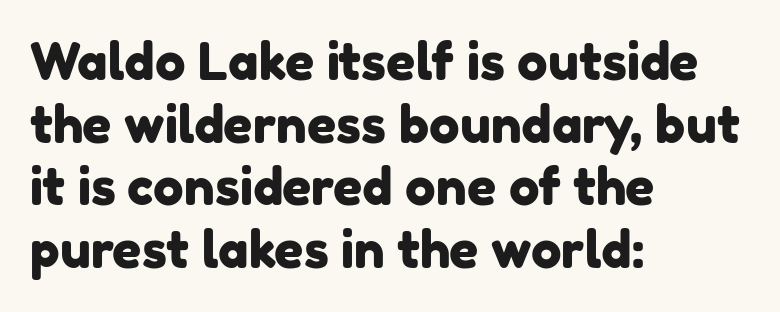
Q: Is the typeface a serif or a sans-serif typeface? A: Sans-serif.
Q: Is the text underlined? A: No.
Q: How is the paragraph aligned? A: Left-aligned.
Q: Is the spacing between letters normal or unusually wide? A: Normal.
Q: Width (condensed, normal, or wide)? A: Normal.
Q: Stroke contrast? A: Low.
Q: x-height? A: Medium.
Q: Monospaced? A: No.
